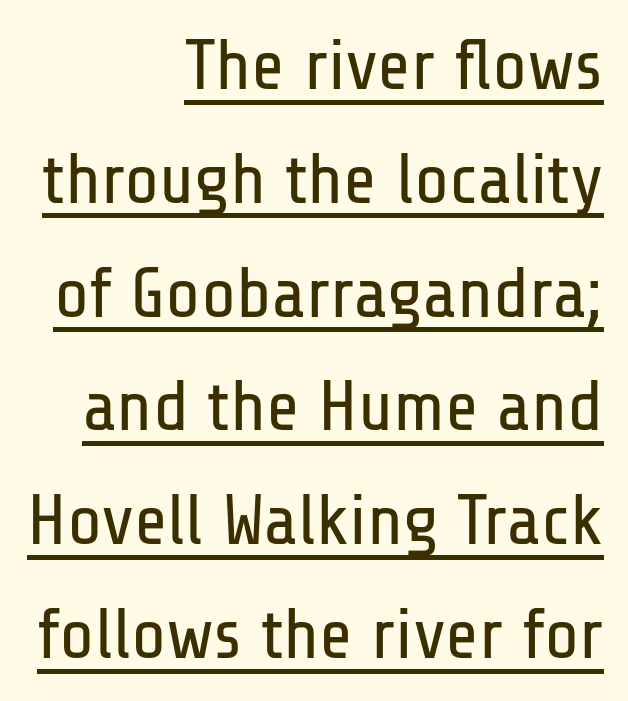
Examine the stroke ends and you'll find no serifs. Students, note that the glyphs here touch the page at normal intervals. If you drew a line through each stem, it would be perfectly vertical. The string is rendered with underlining switched on. Note the varied advance widths — an 'i' is clearly narrower than an 'm'. Each stroke keeps to a modest, everyday thickness or less.
